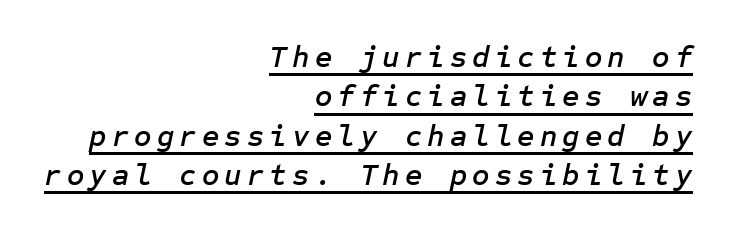
The image shows 30 px text type, italic (leaning right); set right-aligned, normal line spacing (1.31x), underlined; low stroke contrast and a medium x-height.
